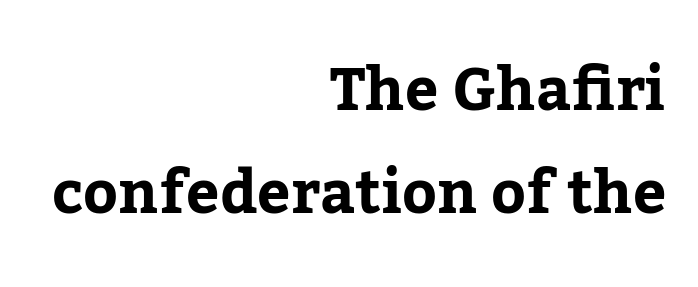
In terms of posture, this sample is upright. The ragged edge is on the left, which tells us the setting is flush right. The face used here is proportionally spaced, like ordinary book or web type. The specimen omits any rule beneath the text block's lines. Default kerning and tracking; the words read as compact shapes. Yep, those are serifs on the letters.
